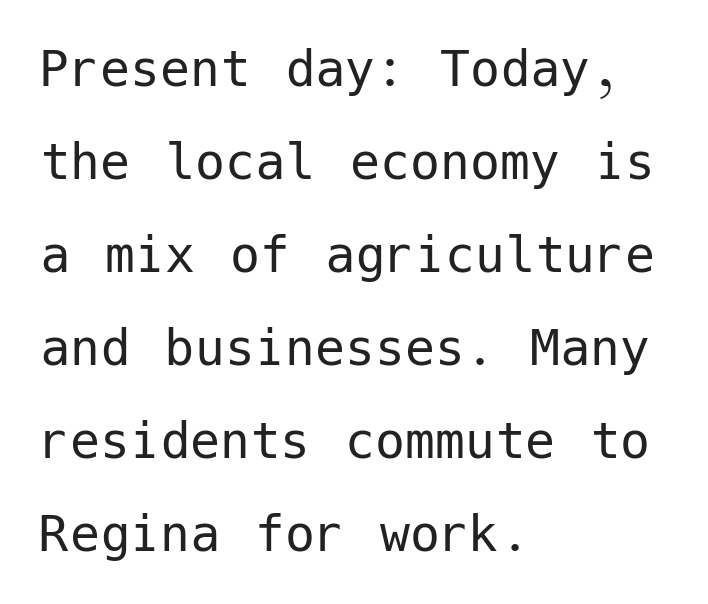
{"serif": "no", "italic": "no", "bold": "no", "weight": "regular", "width": "normal", "stroke_contrast": "low", "x_height": "medium", "underline": "no", "align": "left", "line_spacing": "normal", "line_spacing_ratio": 1.55, "letter_spacing": "normal", "letter_spacing_em": 0.0, "glyph_px": 60}
